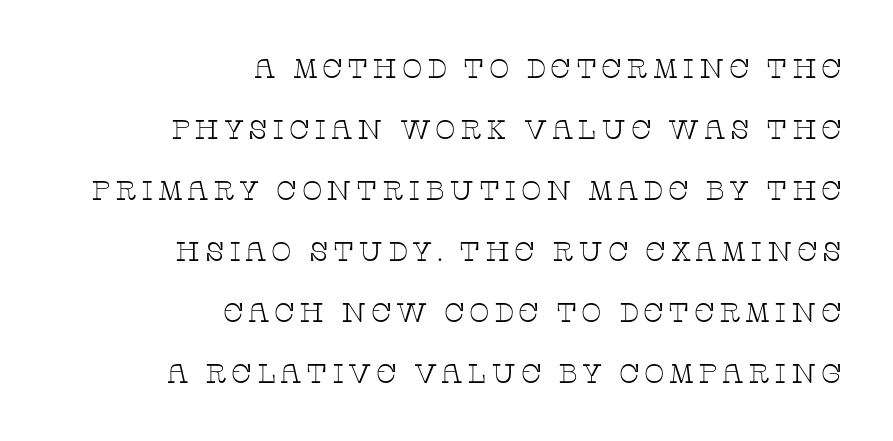
{"italic": "no", "bold": "no", "underline": "no", "align": "right", "line_spacing": "loose", "line_spacing_ratio": 2.26, "glyph_px": 27}
